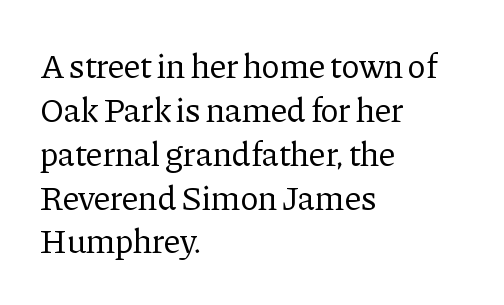
{"serif": "yes", "italic": "no", "bold": "no", "weight": "regular", "width": "normal", "stroke_contrast": "low", "x_height": "medium", "monospaced": "no", "underline": "no", "align": "left", "line_spacing": "normal", "line_spacing_ratio": 1.29, "letter_spacing": "normal", "letter_spacing_em": 0.0, "glyph_px": 34}
